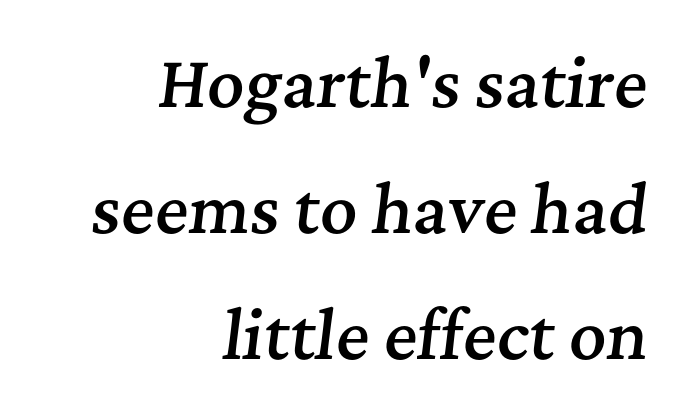
Q: Is the text bold? A: Semi-bold.
Q: Is the text italic (slanted)? A: Yes, it leans right by about 7 degrees.
Q: Is the typeface a serif or a sans-serif typeface? A: Serif.
Q: Is the text underlined? A: No.
Q: How is the paragraph aligned? A: Right-aligned.
Q: Is the spacing between letters normal or unusually wide? A: Normal.
Q: Is the spacing between lines tight, normal or loose? A: Loose.
Q: Width (condensed, normal, or wide)? A: Normal.
Q: Stroke contrast? A: Medium.
Q: x-height? A: Medium.
Q: Monospaced? A: No.
